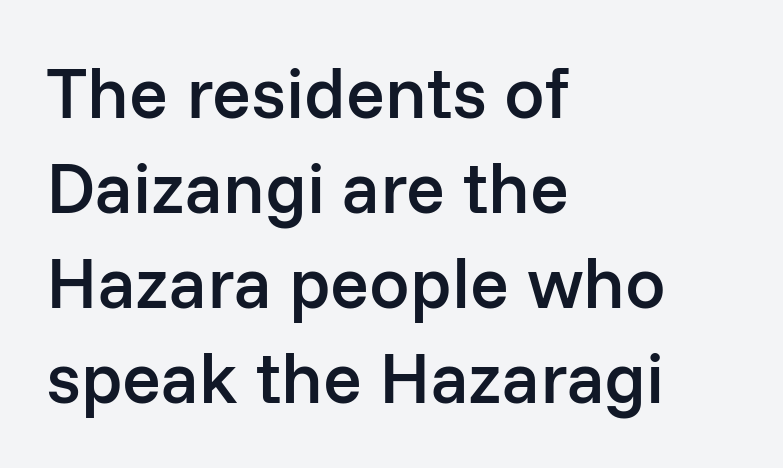
Here the designer chose a conventional face with non-uniform glyph widths. Vertically, the passage feels balanced, rows spaced as you'd expect. The glyphs are unaccompanied by any horizontal stroke below them. Grotesque or geometric, the face here clearly has no serifs. Reading down the block, your eye returns to a fixed left position each line.
